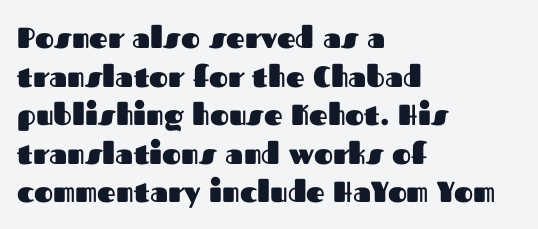
Q: Is the text bold? A: Yes.
Q: Is the text italic (slanted)? A: No, it is upright.
Q: Is the typeface a serif or a sans-serif typeface? A: Sans-serif.
Q: Is the text underlined? A: No.
Q: How is the paragraph aligned? A: Left-aligned.
Q: Is the spacing between letters normal or unusually wide? A: Normal.
Q: Is the spacing between lines tight, normal or loose? A: Normal.
Q: Width (condensed, normal, or wide)? A: Normal.
Q: Stroke contrast? A: Medium.
Q: x-height? A: Medium.
Q: Monospaced? A: No.
